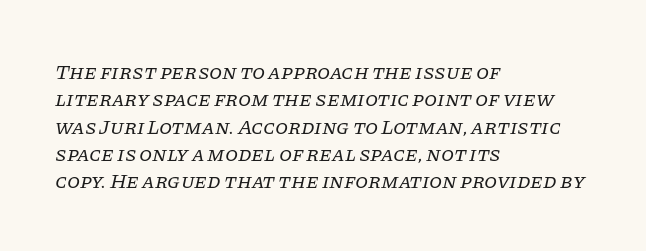
The image shows 21 px text type, italic (leaning right); set left-aligned, normal line spacing (1.3x), normal letter spacing, not underlined.
